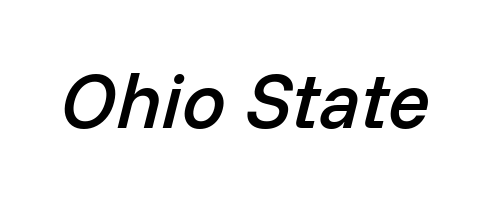
The image shows 78 px semibold type, italic (leaning right); set normal letter spacing, not underlined; low stroke contrast and a medium x-height.
